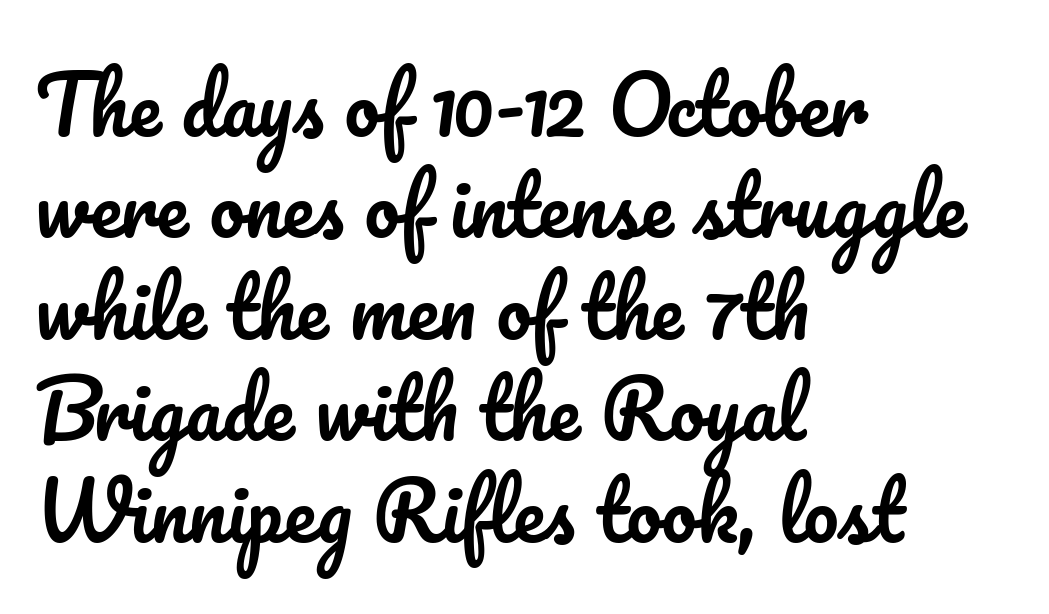
{"width": "normal", "stroke_contrast": "low", "x_height": "small", "monospaced": "no", "underline": "no", "align": "left", "line_spacing": "normal", "line_spacing_ratio": 1.3, "letter_spacing": "normal", "letter_spacing_em": 0.0, "glyph_px": 78}
